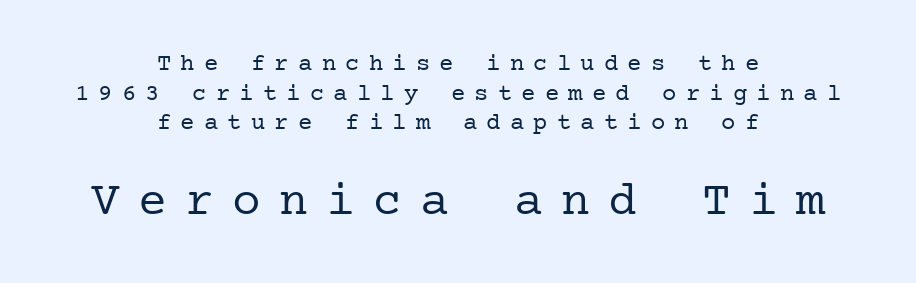
The passage shown begins with its smaller block and ends with its larger one. Small tapered or slab feet sit at the stroke ends, so this counts as serif. Does the copy run flush right? No — it is centered line by line. Upright lettering throughout. Underlining? Definitely not there. The letterforms stand isolated, each surrounded by extra space.
